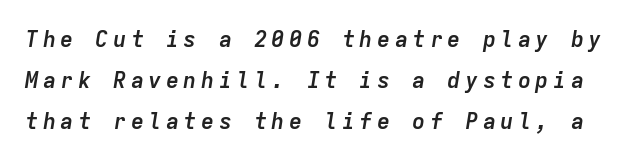
Q: Is the text bold? A: Yes.
Q: Is the text italic (slanted)? A: Yes, it leans right by about 9 degrees.
Q: Is the text underlined? A: No.
Q: Is the spacing between letters normal or unusually wide? A: Unusually wide.
